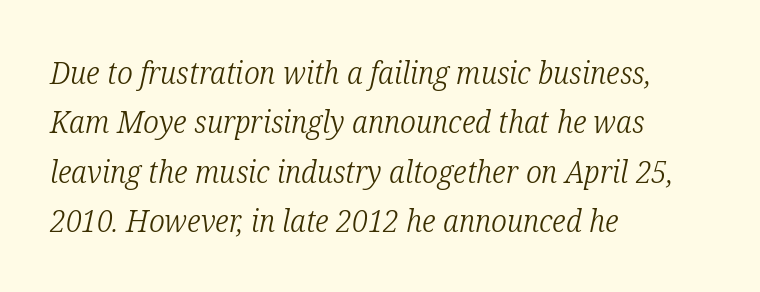
The image shows 31 px light, condensed serif type, italic (leaning right); set left-aligned, normal line spacing (1.59x), normal letter spacing, not underlined; low stroke contrast and a medium x-height.
